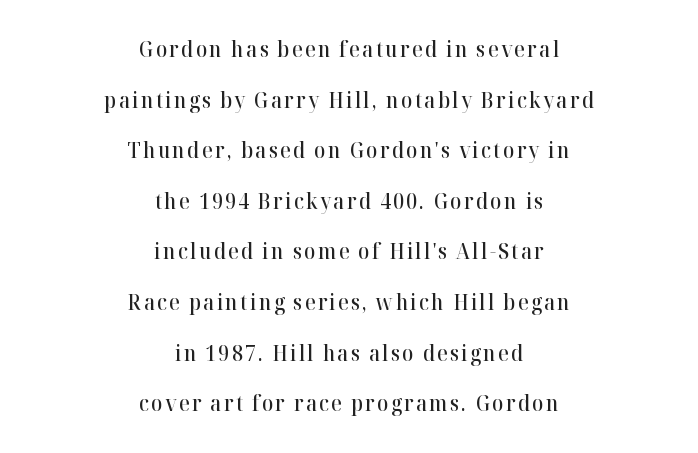
Q: Is the text bold? A: Semi-bold.
Q: Is the text italic (slanted)? A: No, it is upright.
Q: Is the text underlined? A: No.
Q: How is the paragraph aligned? A: Centered.
Q: Is the spacing between lines tight, normal or loose? A: Loose.
